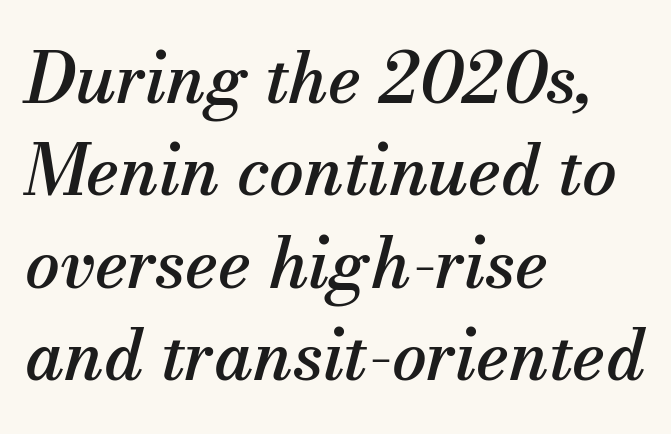
{"serif": "yes", "italic": "yes", "lean": "right", "slant_degrees": 13, "width": "normal", "stroke_contrast": "medium", "x_height": "small", "monospaced": "no", "underline": "no", "align": "left", "line_spacing": "normal", "line_spacing_ratio": 1.34, "letter_spacing": "normal", "letter_spacing_em": 0.0, "glyph_px": 69}
